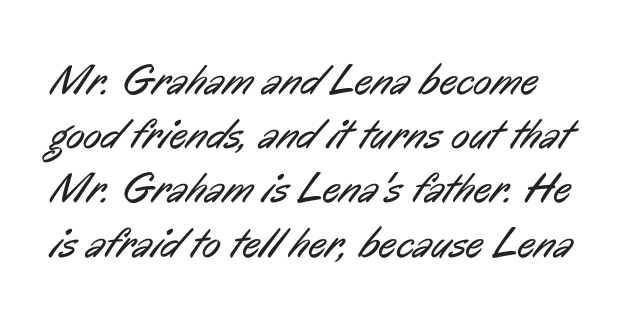
{"serif": "no", "bold": "no", "weight": "regular", "width": "condensed", "stroke_contrast": "low", "x_height": "medium", "monospaced": "no", "underline": "no", "line_spacing": "normal", "line_spacing_ratio": 1.26, "letter_spacing": "normal", "letter_spacing_em": 0.0, "glyph_px": 43}
